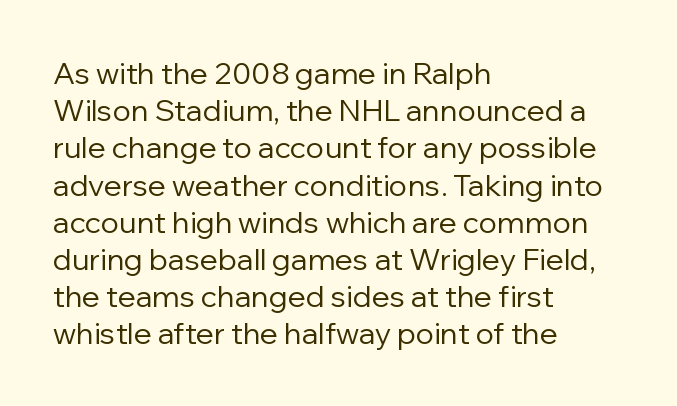
{"serif": "no", "italic": "no", "bold": "no", "weight": "regular", "width": "normal", "stroke_contrast": "low", "x_height": "medium", "monospaced": "no", "underline": "no", "align": "left", "line_spacing_ratio": 1.24, "letter_spacing": "normal", "letter_spacing_em": 0.0, "glyph_px": 30}
